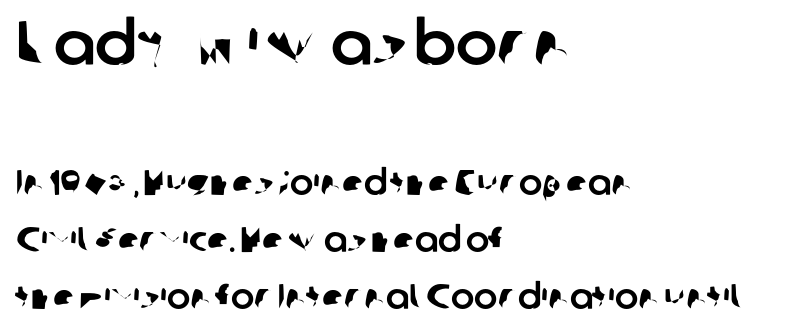
Q: Is the typeface a serif or a sans-serif typeface? A: Sans-serif.
Q: Is the text underlined? A: No.
Q: How is the paragraph aligned? A: Left-aligned.
Q: Is the spacing between letters normal or unusually wide? A: Normal.
Q: Is the spacing between lines tight, normal or loose? A: Normal.
Q: Which block of text is set in a larger size, the first (top) or the second (bottom)? A: The first (top) one.
Q: Width (condensed, normal, or wide)? A: Normal.
Q: Stroke contrast? A: Low.
Q: x-height? A: Medium.
Q: Monospaced? A: No.
